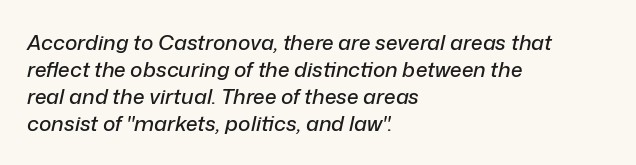
Check under the words: just untouched page. Regarding leading, the lines here are spaced in the standard way. Line beginnings align vertically; line endings do not. How are the letters spaced? Ordinarily, with no added tracking.
